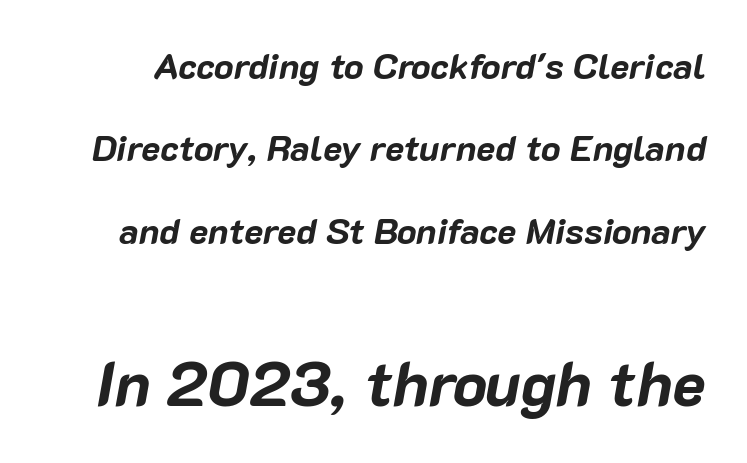
Q: Is the text bold? A: Yes.
Q: Is the text italic (slanted)? A: Yes, it leans right by about 10 degrees.
Q: Is the text underlined? A: No.
Q: Is the spacing between letters normal or unusually wide? A: Normal.
Q: Is the spacing between lines tight, normal or loose? A: Loose.
Q: Which block of text is set in a larger size, the first (top) or the second (bottom)? A: The second (bottom) one.
Q: Width (condensed, normal, or wide)? A: Normal.
Q: Stroke contrast? A: Low.
Q: x-height? A: Medium.
Q: Monospaced? A: No.
